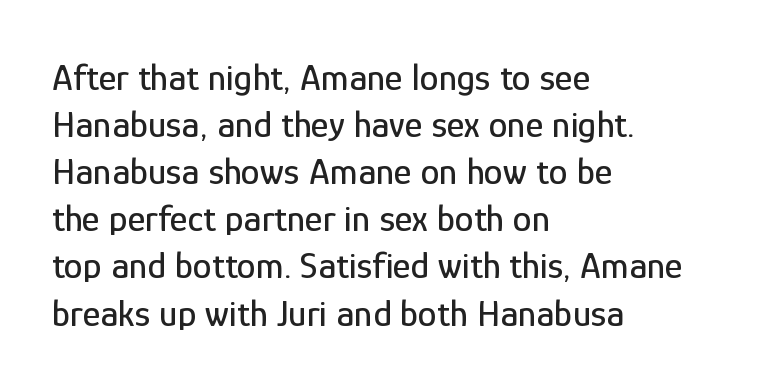
Honestly, the letter spacing is just normal — you wouldn't notice it. The passage is arranged the way most books set body copy — flush left. This sample has the flowing, uneven cadence of proportional lettering. Letterform terminals end flat and unadorned throughout the passage. Style check: upright. Underlining? Definitely not there.
